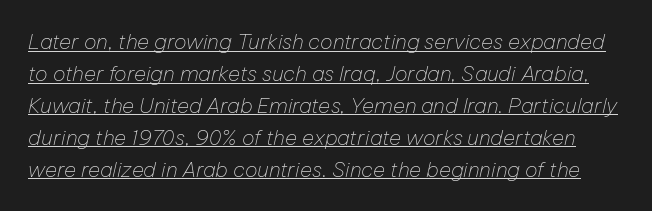
{"italic": "yes", "lean": "right", "slant_degrees": 12, "bold": "no", "underline": "yes", "line_spacing": "normal", "line_spacing_ratio": 1.52, "letter_spacing": "normal", "letter_spacing_em": 0.0, "glyph_px": 21}
